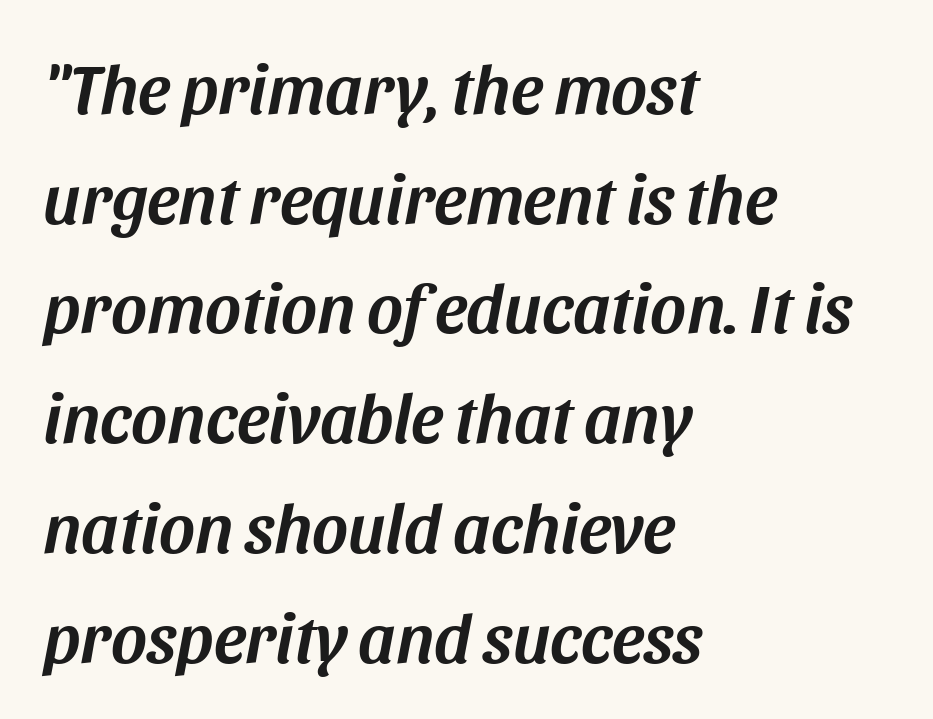
{"italic": "yes", "lean": "right", "slant_degrees": 11, "width": "normal", "stroke_contrast": "medium", "x_height": "large", "monospaced": "no", "underline": "no", "align": "left", "line_spacing": "normal", "line_spacing_ratio": 1.59, "letter_spacing": "normal", "letter_spacing_em": 0.0, "glyph_px": 69}
